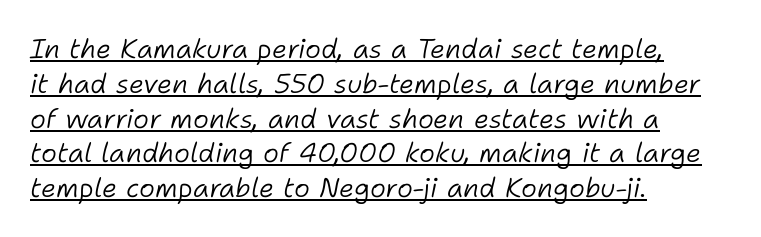
Q: Is the text bold? A: No.
Q: Is the text italic (slanted)? A: Yes, it leans right by about 11 degrees.
Q: Is the text underlined? A: Yes.
Q: How is the paragraph aligned? A: Left-aligned.
Q: Is the spacing between letters normal or unusually wide? A: Normal.
Q: Is the spacing between lines tight, normal or loose? A: Normal.
